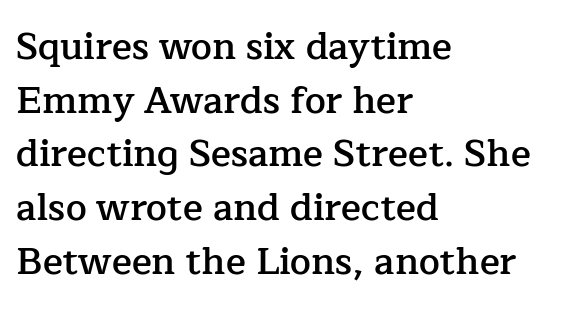
{"serif": "yes", "italic": "no", "bold": "semi", "weight": "semibold", "width": "normal", "stroke_contrast": "low", "x_height": "medium", "monospaced": "no", "underline": "no", "align": "left", "line_spacing": "normal", "line_spacing_ratio": 1.45, "letter_spacing": "normal", "letter_spacing_em": 0.0, "glyph_px": 37}
